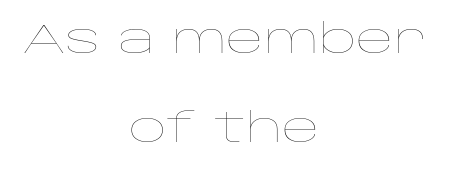
This is not heavy type; no bold has been used. If you folded the block vertically in half, each line would mirror itself in length. Just letters on the line, the space beneath them empty. Rendered with straight, roman letterforms.
